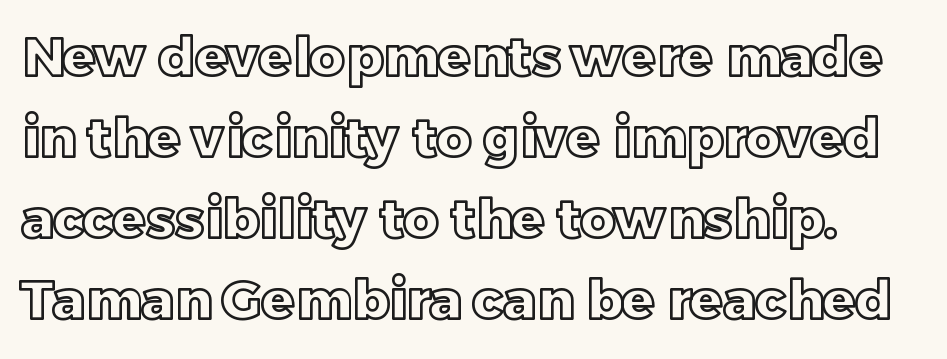
Compared with typical body copy, the letter spacing here is the same. Each row of text sits above clean, open space. Leading matches the norm, producing a regular column. Tall strokes in this sample are plumb rather than angled. Note the varied advance widths — an 'i' is clearly narrower than an 'm'.
